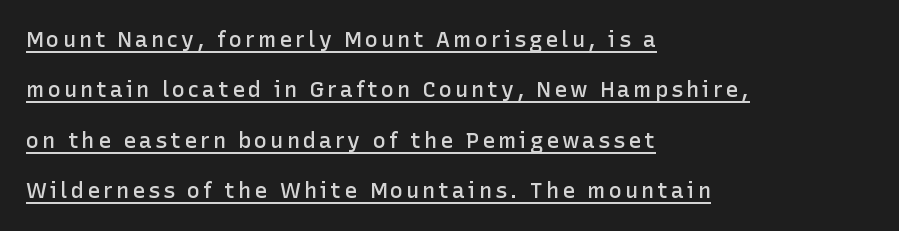
{"italic": "no", "bold": "semi", "underline": "yes", "align": "left", "line_spacing": "loose", "line_spacing_ratio": 2.29, "glyph_px": 22}
